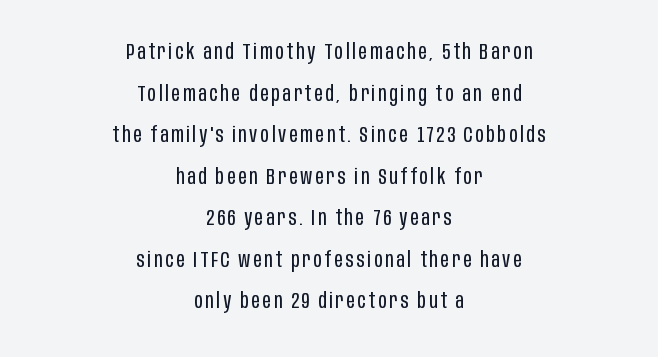
{"italic": "no", "bold": "no", "underline": "no", "align": "center", "line_spacing": "loose", "line_spacing_ratio": 1.98, "glyph_px": 21}
